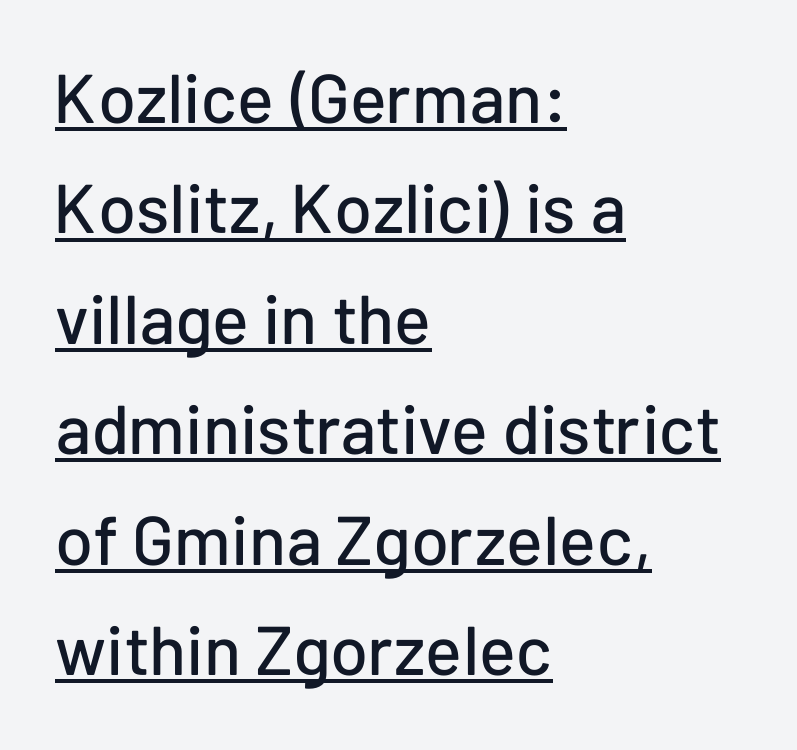
A typesetter would mark this as roman, not italic. No extra tracking has been applied to these lines. Casual observation: everything's shoved over to the left. If you measured baseline to baseline, you'd find a middling distance. The typeface chosen for these lines omits serifs.
